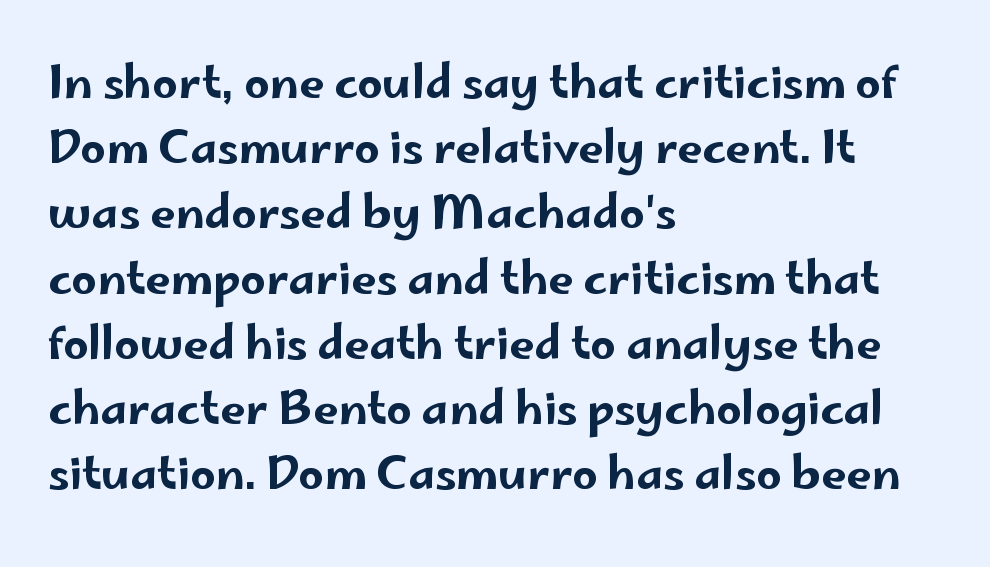
Q: Is the text italic (slanted)? A: No, it is upright.
Q: Is the typeface a serif or a sans-serif typeface? A: Sans-serif.
Q: Is the text underlined? A: No.
Q: How is the paragraph aligned? A: Left-aligned.
Q: Is the spacing between letters normal or unusually wide? A: Normal.
Q: Is the spacing between lines tight, normal or loose? A: Normal.
Q: Width (condensed, normal, or wide)? A: Wide.
Q: Stroke contrast? A: Low.
Q: x-height? A: Small.
Q: Monospaced? A: No.
